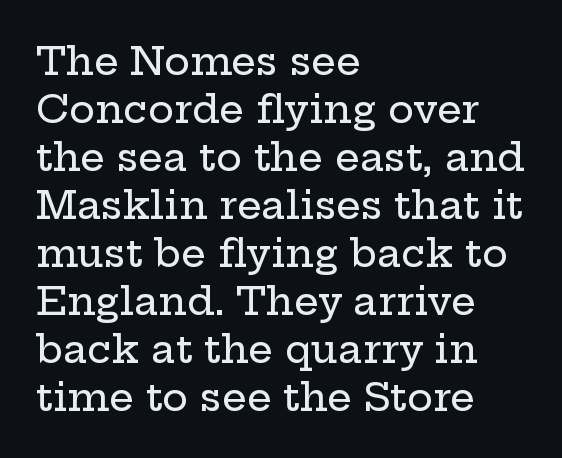
{"serif": "yes", "italic": "no", "width": "wide", "stroke_contrast": "low", "x_height": "medium", "monospaced": "no", "underline": "no", "align": "left", "line_spacing_ratio": 1.23, "letter_spacing": "normal", "letter_spacing_em": 0.0, "glyph_px": 39}
